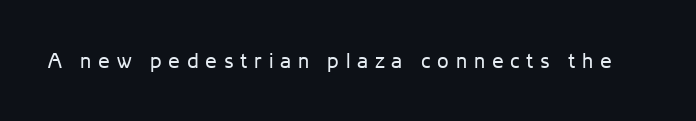
Q: Is the text bold? A: No.
Q: Is the text italic (slanted)? A: No, it is upright.
Q: Is the text underlined? A: No.
Q: Is the spacing between letters normal or unusually wide? A: Unusually wide.
